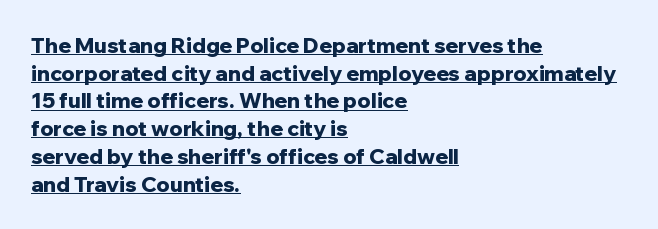
Q: Is the text bold? A: Yes.
Q: Is the text italic (slanted)? A: No, it is upright.
Q: Is the text underlined? A: Yes.
Q: How is the paragraph aligned? A: Left-aligned.
Q: Is the spacing between letters normal or unusually wide? A: Normal.
Q: Is the spacing between lines tight, normal or loose? A: Normal.
